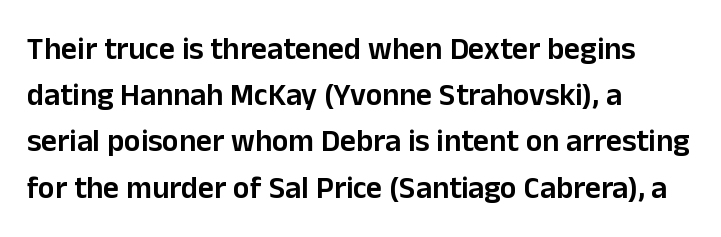
The image shows 31 px semibold sans-serif type, upright; set left-aligned, normal line spacing (1.49x), normal letter spacing, not underlined; low stroke contrast and a medium x-height.
